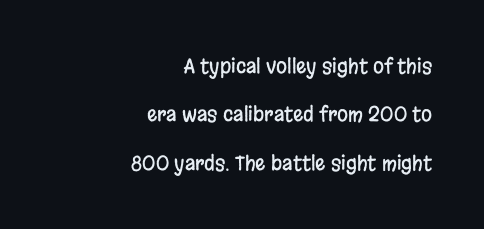
{"italic": "no", "underline": "no", "align": "right", "line_spacing": "loose", "line_spacing_ratio": 2.42, "letter_spacing": "normal", "letter_spacing_em": 0.0, "glyph_px": 20}
